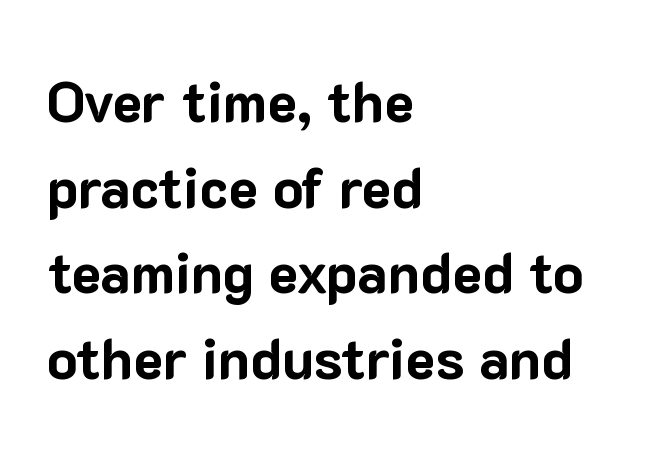
{"serif": "no", "italic": "no", "bold": "yes", "weight": "bold", "width": "normal", "stroke_contrast": "low", "x_height": "medium", "monospaced": "no", "underline": "no", "align": "left", "line_spacing": "normal", "line_spacing_ratio": 1.53, "letter_spacing": "normal", "letter_spacing_em": 0.0, "glyph_px": 56}
